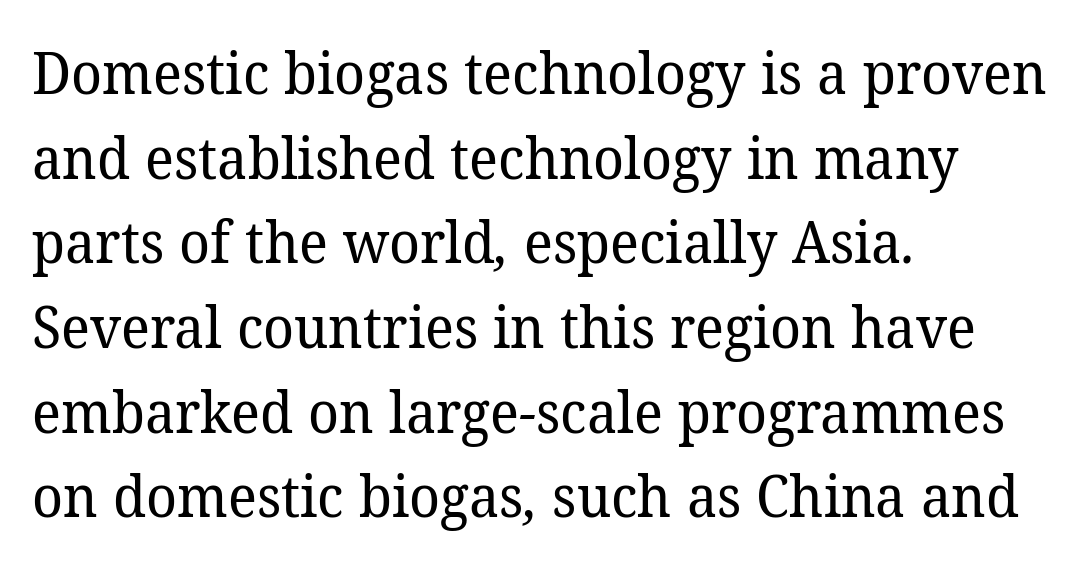
Each word holds together tightly as a unit, with standard inter-letter gaps. Character widths vary here, with narrow letters taking less room than wide ones. Each row of text sits above clean, open space. The setting favours the left margin, as ordinary paragraphs usually do. A normal amount of white space separates one row of letters from the next. Typographically, this falls in the serif category.
